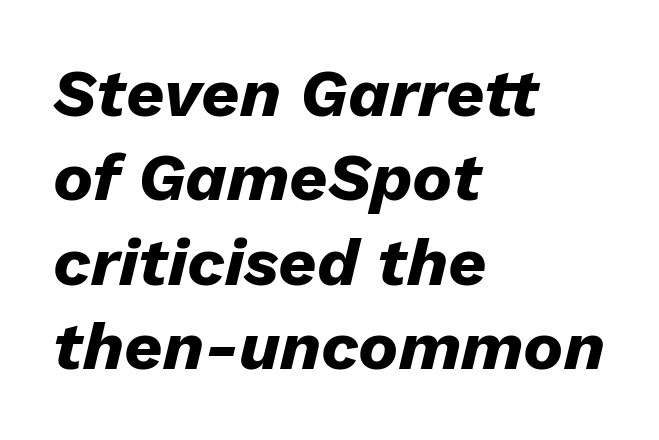
{"italic": "yes", "lean": "right", "slant_degrees": 13, "bold": "yes", "weight": "heavy", "width": "normal", "stroke_contrast": "low", "x_height": "medium", "monospaced": "no", "underline": "no", "align": "left", "line_spacing": "normal", "line_spacing_ratio": 1.26, "letter_spacing": "normal", "letter_spacing_em": 0.0, "glyph_px": 67}
